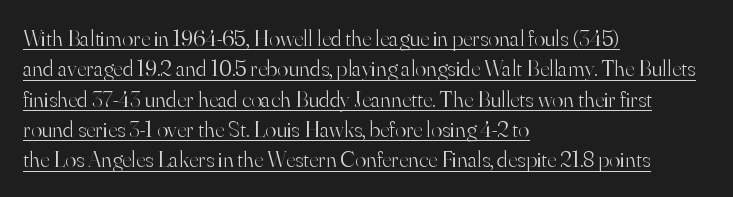
Quick note: interline space is typical. Stroke mass is kept to a normal reading level or below. Words appear dense and cohesive because spacing is normal. The rendering anchors every line to the left-hand side. Posture: upright roman.
